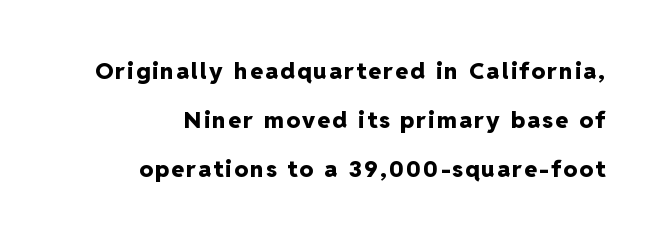
Q: Is the text bold? A: Yes.
Q: Is the text italic (slanted)? A: No, it is upright.
Q: Is the text underlined? A: No.
Q: How is the paragraph aligned? A: Right-aligned.
Q: Is the spacing between lines tight, normal or loose? A: Loose.
